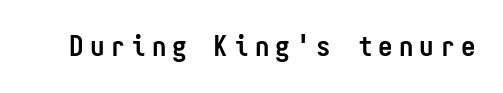
Q: Is the text bold? A: Yes.
Q: Is the text italic (slanted)? A: No, it is upright.
Q: Is the typeface a serif or a sans-serif typeface? A: Sans-serif.
Q: Is the text underlined? A: No.
Q: Is the spacing between letters normal or unusually wide? A: Unusually wide.
Q: Width (condensed, normal, or wide)? A: Condensed.
Q: Stroke contrast? A: Low.
Q: x-height? A: Medium.
Q: Monospaced? A: Yes.
